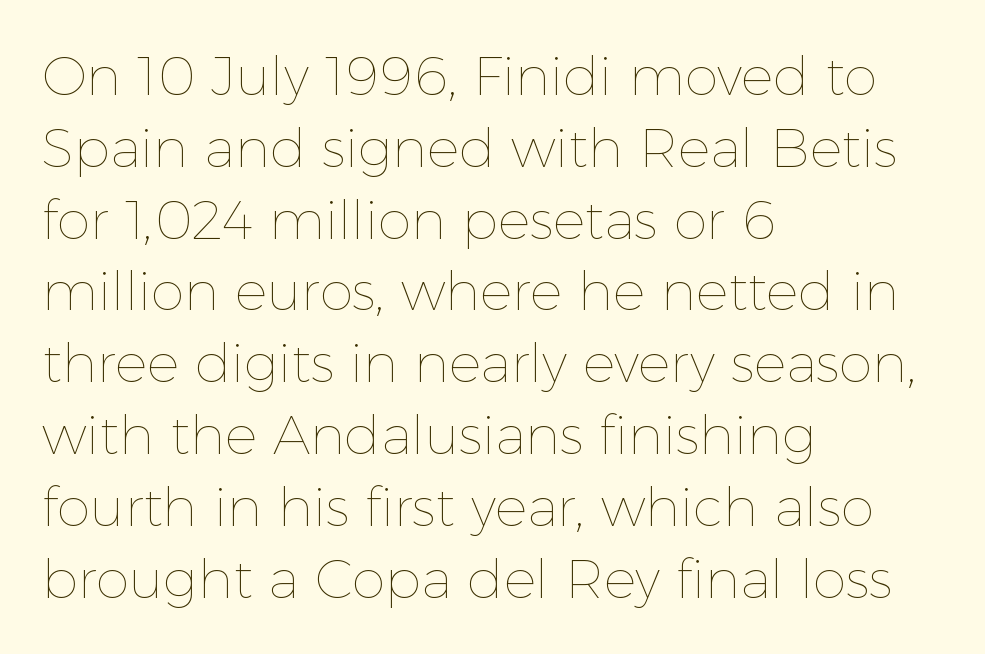
{"italic": "no", "bold": "no", "weight": "thin", "width": "normal", "x_height": "medium", "monospaced": "no", "underline": "no", "align": "left", "line_spacing": "normal", "line_spacing_ratio": 1.33, "letter_spacing": "normal", "letter_spacing_em": 0.0, "glyph_px": 54}
